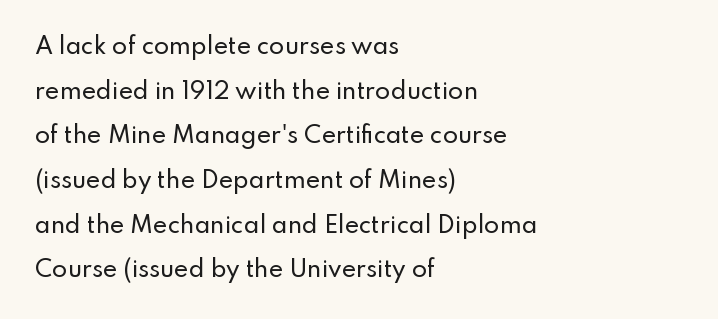
{"italic": "no", "underline": "no", "align": "left", "line_spacing": "loose", "line_spacing_ratio": 2.03, "letter_spacing": "normal", "letter_spacing_em": 0.0, "glyph_px": 22}
